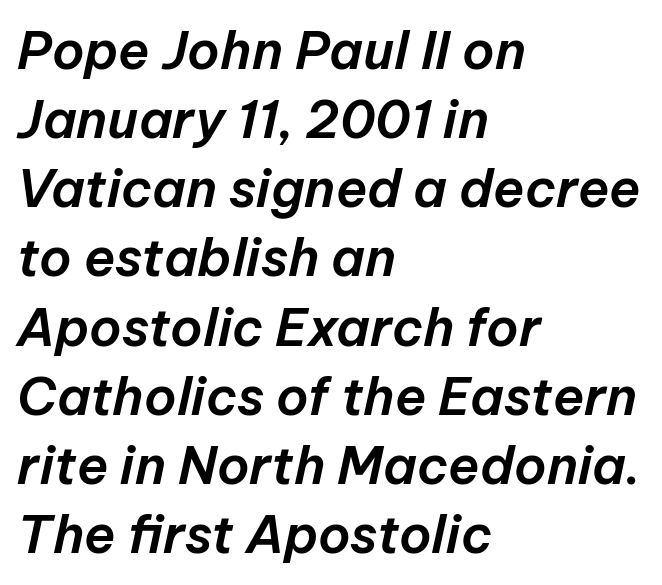
The image shows 52 px text type, italic (leaning right); set left-aligned, normal line spacing (1.33x), normal letter spacing, not underlined; low stroke contrast and a medium x-height.
